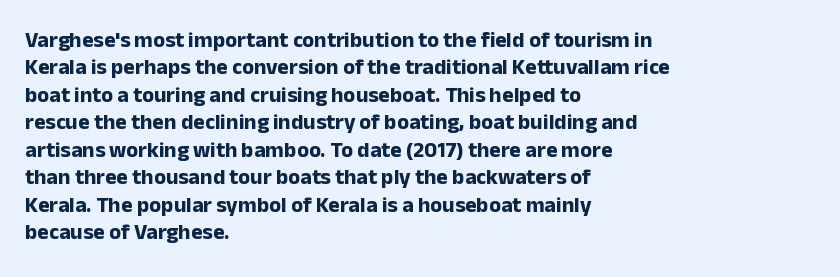
Q: Is the text bold? A: Yes.
Q: Is the text italic (slanted)? A: No, it is upright.
Q: Is the text underlined? A: No.
Q: How is the paragraph aligned? A: Left-aligned.
Q: Is the spacing between letters normal or unusually wide? A: Normal.
Q: Is the spacing between lines tight, normal or loose? A: Normal.
